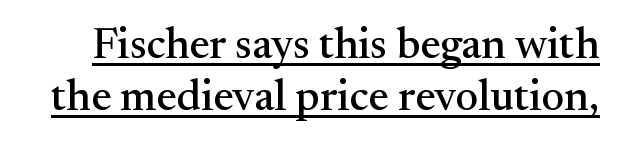
Honestly, the underline is the first thing you notice here. Yep, those are serifs on the letters. Short note: letters normally spaced. A roman cut, with each character standing at attention. Think of a printed novel: that variable character pitch is what you see here.
